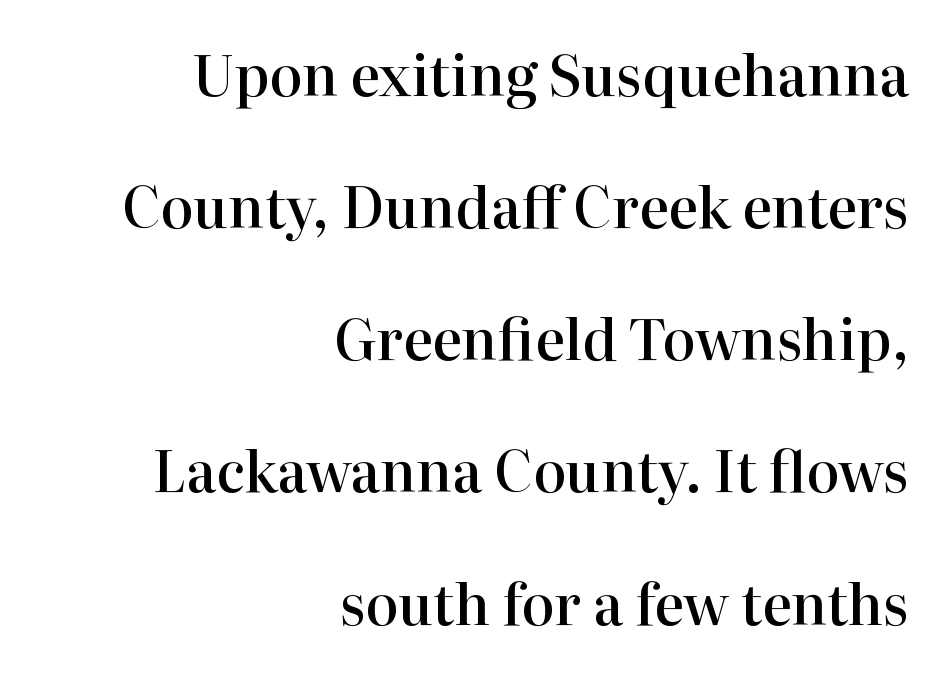
The image shows 56 px semibold serif type, upright; set right-aligned, loose line spacing (2.36x), normal letter spacing, not underlined; high stroke contrast and a medium x-height.
